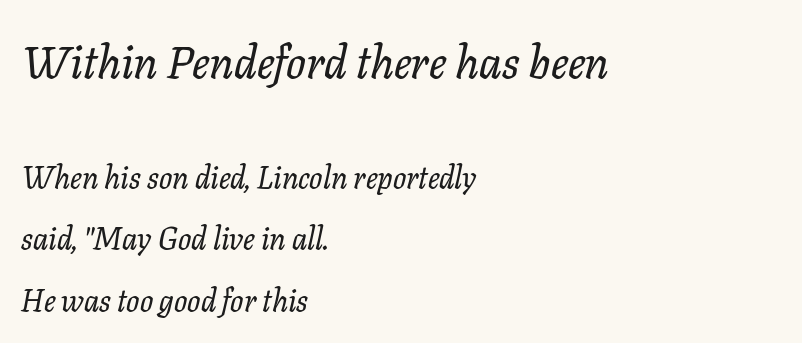
The image shows 46 px serif type, italic (leaning right); set left-aligned, loose line spacing (1.98x), normal letter spacing, not underlined; the first (top) block is 1.48x larger; low stroke contrast and a medium x-height.
